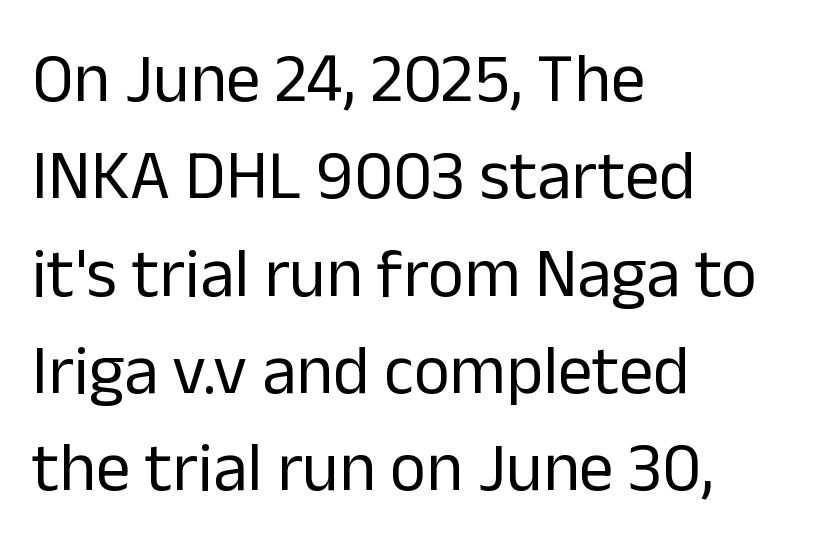
Unmarked baselines from the first word to the last. Typographically, this falls in the sans-serif category. Spacing verdict: proportional, widths tailored to each character. These lines keep a tight, regular rhythm from letter to letter. The type sits square on the baseline with zero lean. Evenly set lines give the paragraph a standard silhouette.
